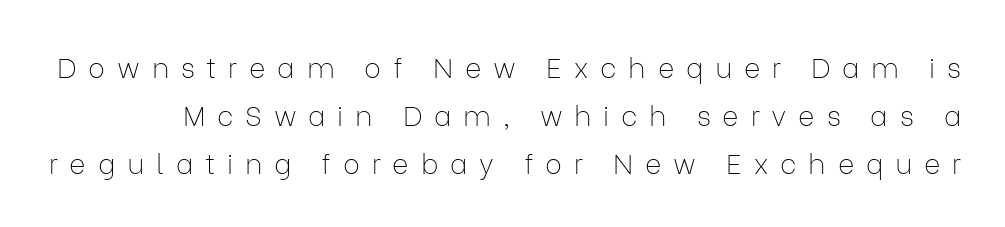
Q: Is the text bold? A: No.
Q: Is the text italic (slanted)? A: No, it is upright.
Q: Is the typeface a serif or a sans-serif typeface? A: Sans-serif.
Q: Is the text underlined? A: No.
Q: Is the spacing between letters normal or unusually wide? A: Unusually wide.
Q: Width (condensed, normal, or wide)? A: Normal.
Q: Stroke contrast? A: Low.
Q: x-height? A: Medium.
Q: Monospaced? A: No.
